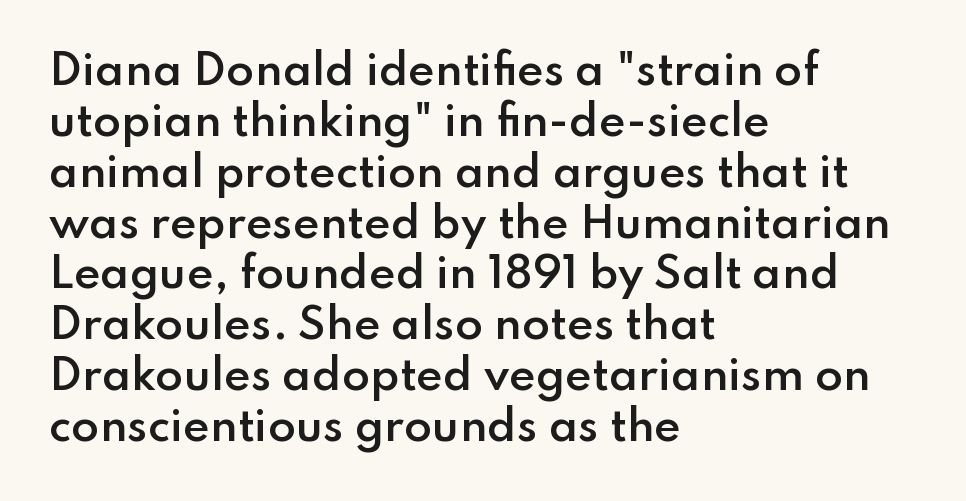
The image shows 41 px semibold sans-serif type, upright; set left-aligned, line spacing 1.24x, normal letter spacing, not underlined; low stroke contrast and a small x-height.
